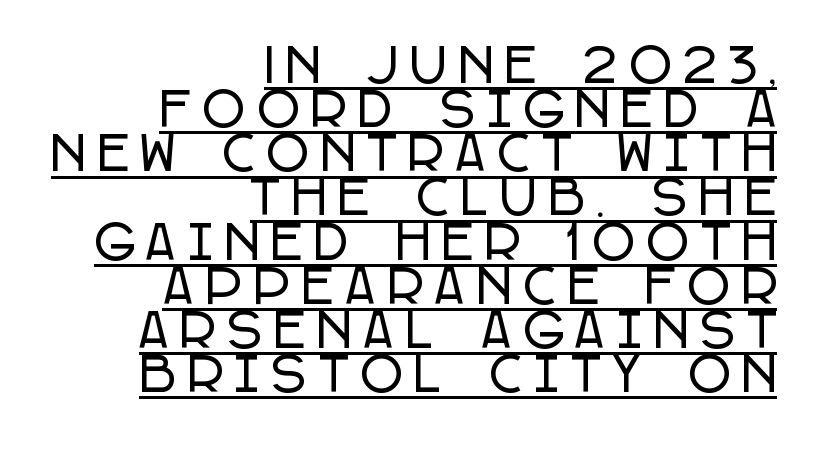
The designer dialed line spacing down below the default. Varying glyph widths throughout — classic text-font behaviour. This rendering uses right alignment, leaving the left contour irregular. Glyph-to-glyph distance is far greater than everyday printed text. Check the space under the baseline: a stroke is drawn there.
